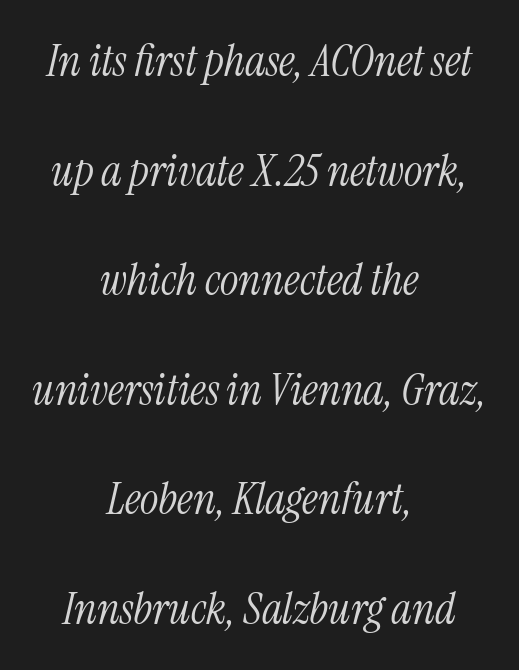
The image shows 44 px light, condensed serif type, italic (leaning right); set centered, loose line spacing (2.49x), normal letter spacing, not underlined; medium stroke contrast and a medium x-height.
